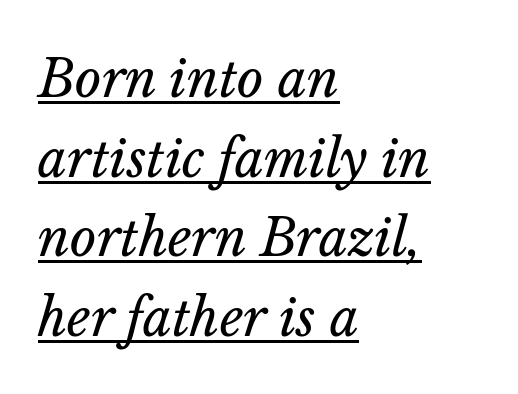
Q: Is the text bold? A: No.
Q: Is the text italic (slanted)? A: Yes, it leans right by about 14 degrees.
Q: Is the text underlined? A: Yes.
Q: How is the paragraph aligned? A: Left-aligned.
Q: Is the spacing between letters normal or unusually wide? A: Normal.
Q: Is the spacing between lines tight, normal or loose? A: Normal.
Q: Width (condensed, normal, or wide)? A: Normal.
Q: Stroke contrast? A: Low.
Q: x-height? A: Medium.
Q: Monospaced? A: No.
